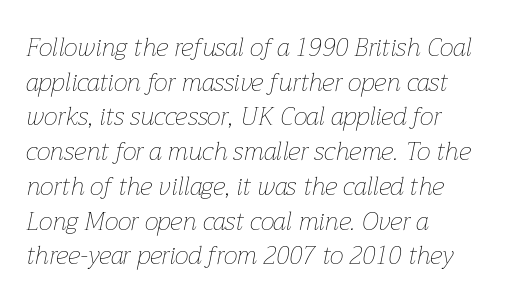
{"italic": "yes", "lean": "right", "slant_degrees": 12, "bold": "no", "underline": "no", "align": "left", "line_spacing": "normal", "line_spacing_ratio": 1.39, "letter_spacing": "normal", "letter_spacing_em": 0.0, "glyph_px": 25}
